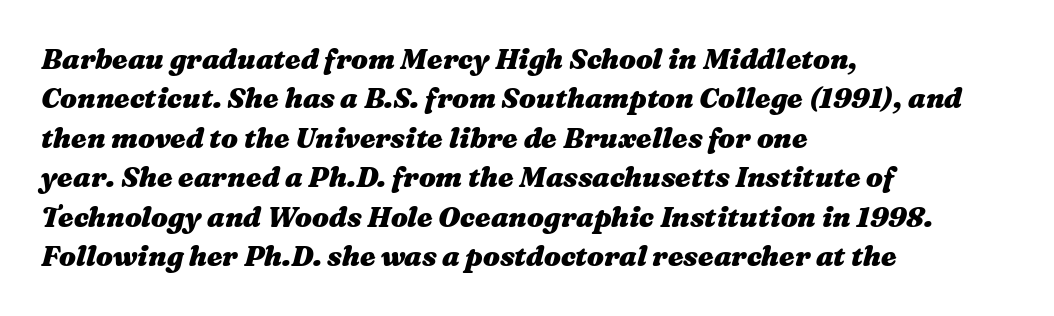
The image shows 28 px heavy, wide type, italic (leaning right); set left-aligned, normal line spacing (1.41x), normal letter spacing, not underlined; medium stroke contrast and a medium x-height.
